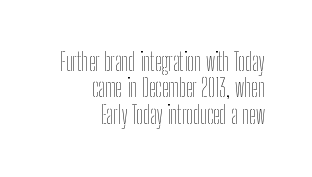
{"italic": "no", "bold": "no", "underline": "no", "align": "right", "line_spacing": "tight", "line_spacing_ratio": 1.1, "letter_spacing": "normal", "letter_spacing_em": 0.0, "glyph_px": 24}
